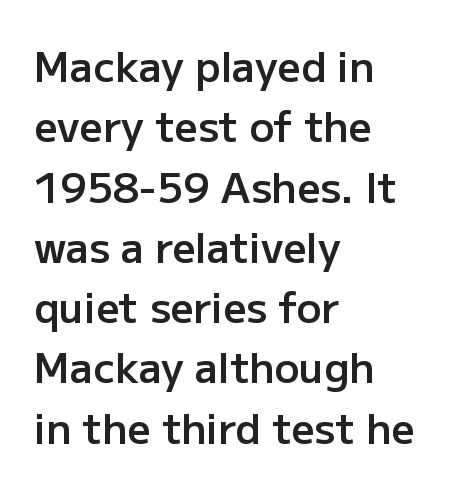
The image shows 41 px semibold sans-serif type, upright; set left-aligned, normal line spacing (1.47x), normal letter spacing, not underlined; low stroke contrast and a medium x-height.
